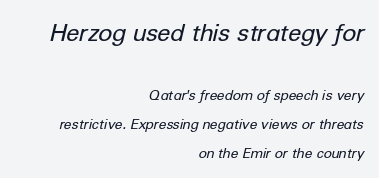
Q: Is the text bold? A: No.
Q: Is the text italic (slanted)? A: Yes, it leans right by about 12 degrees.
Q: Is the text underlined? A: No.
Q: How is the paragraph aligned? A: Right-aligned.
Q: Is the spacing between letters normal or unusually wide? A: Normal.
Q: Is the spacing between lines tight, normal or loose? A: Loose.
Q: Which block of text is set in a larger size, the first (top) or the second (bottom)? A: The first (top) one.
